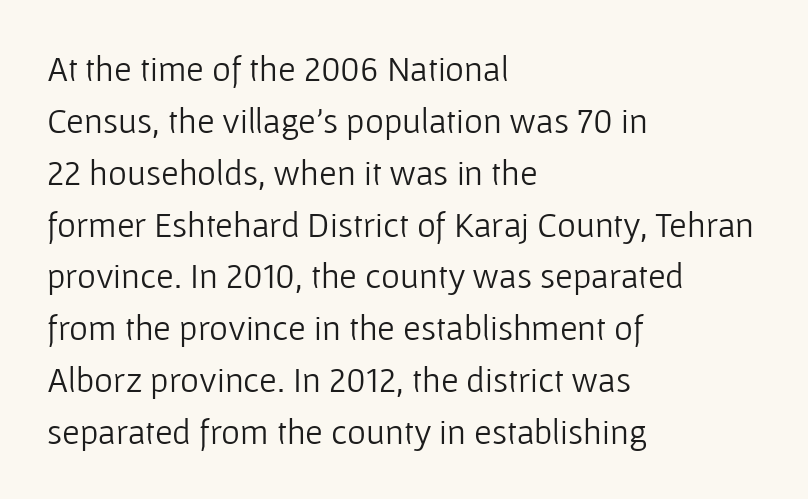
Compared with typical paragraphs, the rows here are spaced about the same. Think standard paragraph weight, or any step lighter than that. The rendering keeps characters at their native spacing. The paragraph shown leans on its left margin.
